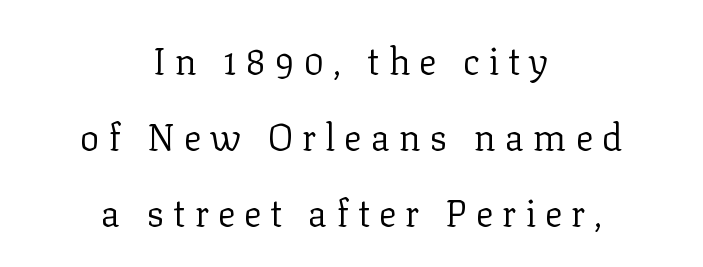
{"serif": "yes", "italic": "no", "bold": "no", "weight": "regular", "width": "normal", "stroke_contrast": "low", "x_height": "medium", "monospaced": "no", "underline": "no", "align": "center", "line_spacing": "loose", "line_spacing_ratio": 2.05, "letter_spacing": "wide", "letter_spacing_em": 0.24, "glyph_px": 37}
